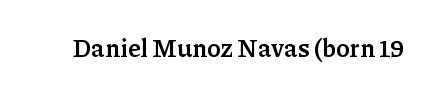
{"italic": "no", "bold": "yes", "underline": "no", "letter_spacing": "normal", "letter_spacing_em": 0.0, "glyph_px": 25}
